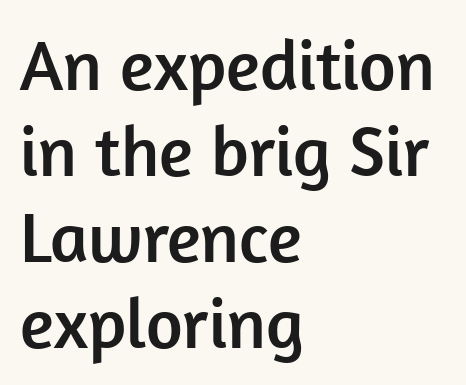
The image shows 71 px sans-serif type, upright; set left-aligned, line spacing 1.21x, normal letter spacing, not underlined; low stroke contrast and a medium x-height.
